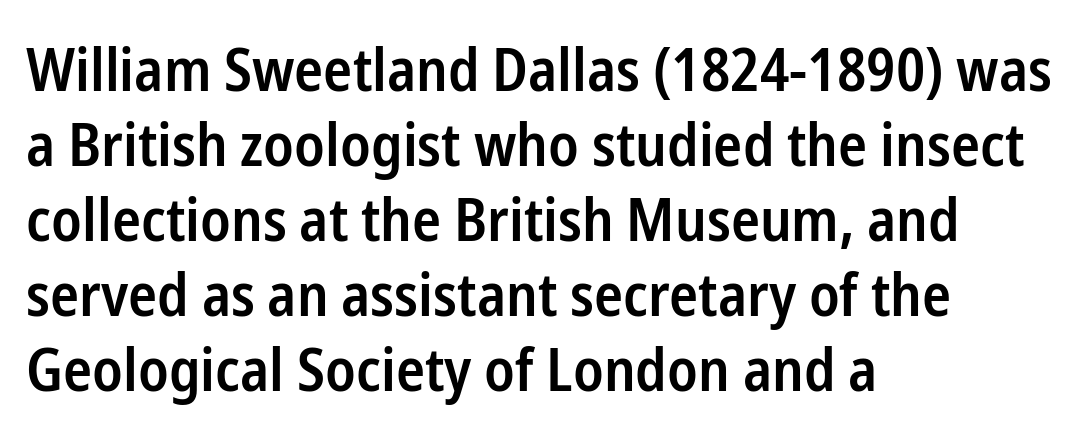
Q: Is the text bold? A: Semi-bold.
Q: Is the text italic (slanted)? A: No, it is upright.
Q: Is the typeface a serif or a sans-serif typeface? A: Sans-serif.
Q: Is the text underlined? A: No.
Q: How is the paragraph aligned? A: Left-aligned.
Q: Is the spacing between letters normal or unusually wide? A: Normal.
Q: Is the spacing between lines tight, normal or loose? A: Normal.
Q: Width (condensed, normal, or wide)? A: Condensed.
Q: Stroke contrast? A: Low.
Q: x-height? A: Medium.
Q: Monospaced? A: No.
